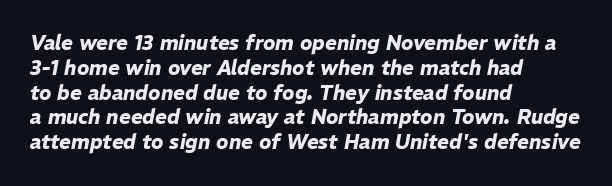
{"italic": "yes", "lean": "right", "slant_degrees": 11, "bold": "yes", "underline": "no", "align": "left", "line_spacing_ratio": 1.24, "letter_spacing": "normal", "letter_spacing_em": 0.0, "glyph_px": 20}
